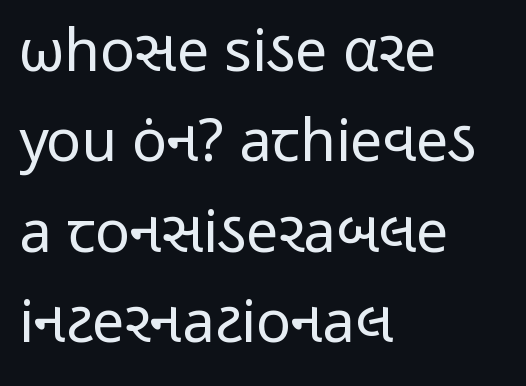
Q: Is the text bold? A: No.
Q: Is the text italic (slanted)? A: No, it is upright.
Q: Is the typeface a serif or a sans-serif typeface? A: Sans-serif.
Q: Is the text underlined? A: No.
Q: How is the paragraph aligned? A: Left-aligned.
Q: Is the spacing between letters normal or unusually wide? A: Normal.
Q: Is the spacing between lines tight, normal or loose? A: Normal.
Q: Width (condensed, normal, or wide)? A: Condensed.
Q: Stroke contrast? A: Low.
Q: x-height? A: Medium.
Q: Monospaced? A: No.
